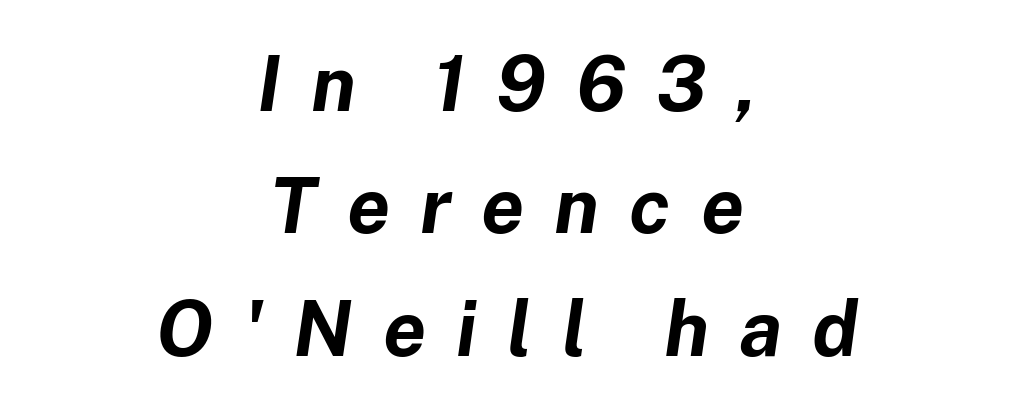
Q: Is the text bold? A: Yes.
Q: Is the text italic (slanted)? A: Yes, it leans right by about 8 degrees.
Q: Is the text underlined? A: No.
Q: How is the paragraph aligned? A: Centered.
Q: Is the spacing between letters normal or unusually wide? A: Unusually wide.
Q: Is the spacing between lines tight, normal or loose? A: Normal.
Q: Width (condensed, normal, or wide)? A: Normal.
Q: Stroke contrast? A: Low.
Q: x-height? A: Medium.
Q: Monospaced? A: No.
